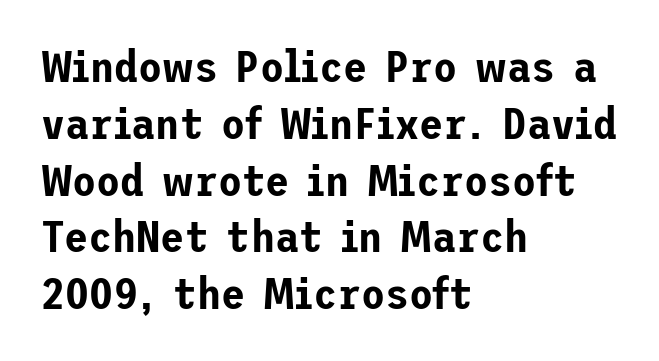
Q: Is the text italic (slanted)? A: No, it is upright.
Q: Is the typeface a serif or a sans-serif typeface? A: Sans-serif.
Q: Is the text underlined? A: No.
Q: How is the paragraph aligned? A: Left-aligned.
Q: Is the spacing between letters normal or unusually wide? A: Normal.
Q: Is the spacing between lines tight, normal or loose? A: Normal.
Q: Width (condensed, normal, or wide)? A: Normal.
Q: Stroke contrast? A: Low.
Q: x-height? A: Medium.
